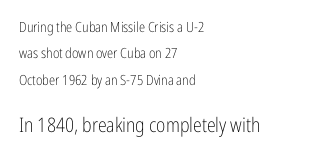
Q: Is the text bold? A: No.
Q: Is the text italic (slanted)? A: No, it is upright.
Q: Is the text underlined? A: No.
Q: How is the paragraph aligned? A: Left-aligned.
Q: Is the spacing between letters normal or unusually wide? A: Normal.
Q: Which block of text is set in a larger size, the first (top) or the second (bottom)? A: The second (bottom) one.
